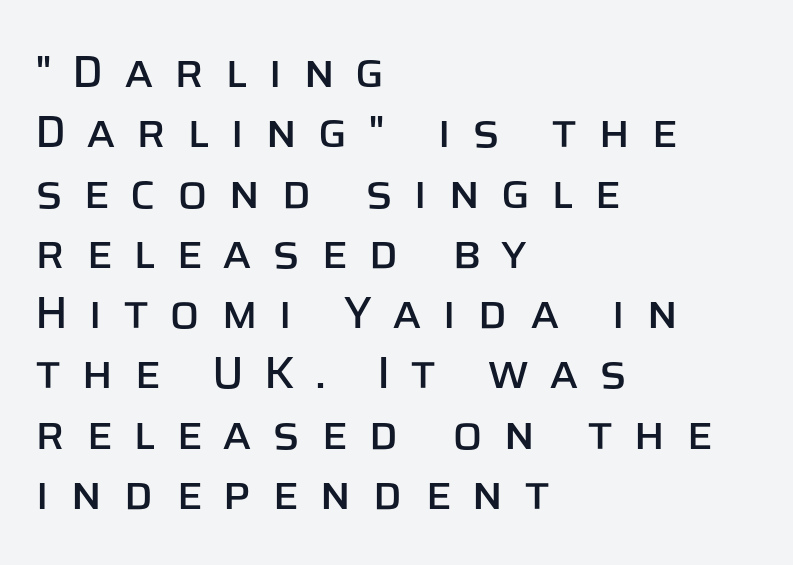
Q: Is the text italic (slanted)? A: No, it is upright.
Q: Is the typeface a serif or a sans-serif typeface? A: Sans-serif.
Q: Is the text underlined? A: No.
Q: How is the paragraph aligned? A: Left-aligned.
Q: Is the spacing between letters normal or unusually wide? A: Unusually wide.
Q: Is the spacing between lines tight, normal or loose? A: Normal.
Q: Width (condensed, normal, or wide)? A: Normal.
Q: Stroke contrast? A: Low.
Q: x-height? A: Large.
Q: Monospaced? A: No.
